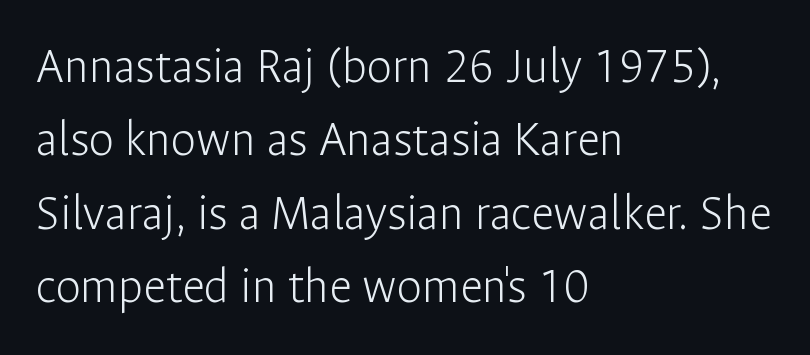
The characters display no serif detailing; their extremities are plain. A light-to-regular cut is what we see here. Proportional: the letters do not fall into vertical columns. A student would call this left alignment; a typographer would say flush left, rag right. Ascenders rise straight up at ninety degrees.
